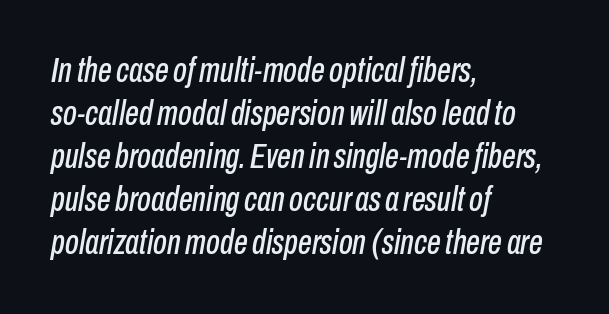
Q: Is the text italic (slanted)? A: Yes, it leans right by about 10 degrees.
Q: Is the text underlined? A: No.
Q: How is the paragraph aligned? A: Left-aligned.
Q: Is the spacing between letters normal or unusually wide? A: Normal.
Q: Width (condensed, normal, or wide)? A: Condensed.
Q: Stroke contrast? A: Low.
Q: x-height? A: Medium.
Q: Monospaced? A: No.
